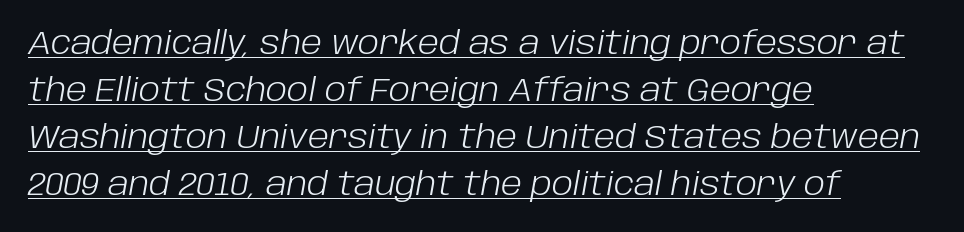
The image shows 32 px light type, italic (leaning right); set left-aligned, normal line spacing (1.47x), normal letter spacing, underlined; low stroke contrast and a large x-height.
